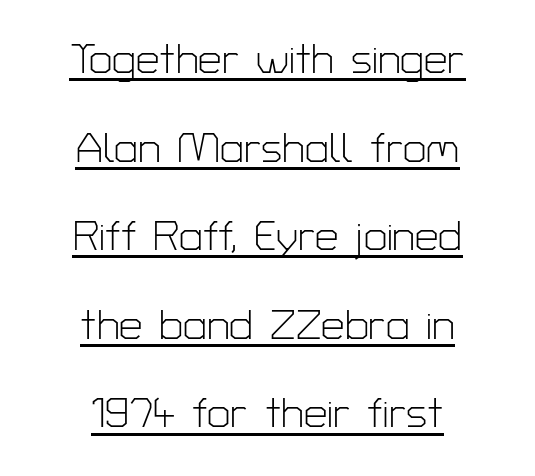
The image shows 42 px light sans-serif type, upright; set centered, loose line spacing (2.11x), normal letter spacing, underlined; low stroke contrast and a medium x-height.
